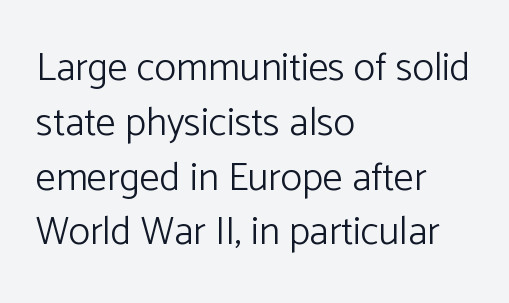
{"serif": "no", "italic": "no", "bold": "no", "weight": "light", "width": "normal", "stroke_contrast": "low", "x_height": "medium", "monospaced": "no", "underline": "no", "align": "left", "line_spacing": "normal", "line_spacing_ratio": 1.37, "letter_spacing": "normal", "letter_spacing_em": 0.0, "glyph_px": 40}
